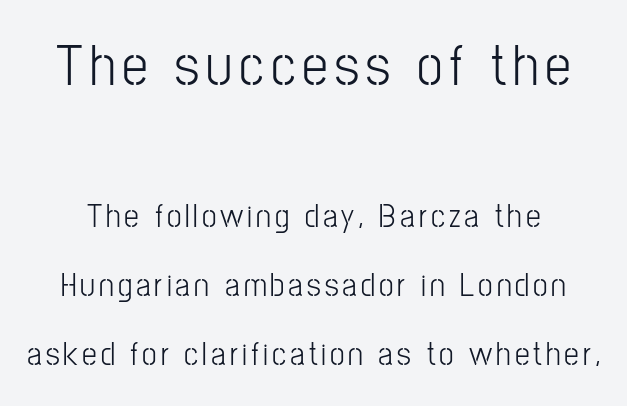
{"serif": "no", "italic": "no", "bold": "no", "weight": "light", "width": "condensed", "stroke_contrast": "low", "x_height": "medium", "monospaced": "no", "underline": "no", "line_spacing": "loose", "line_spacing_ratio": 2.09, "larger_block": "first", "size_ratio": 1.76, "glyph_px": 58}
